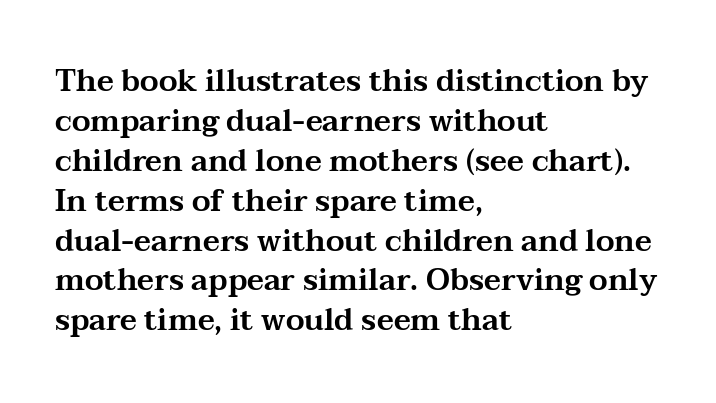
Character widths vary here, with narrow letters taking less room than wide ones. Letterform terminals end in serifs throughout the passage. Horizontal alignment here is leftward, the default for most running prose. Horizontal bands of white between lines are of average thickness.
